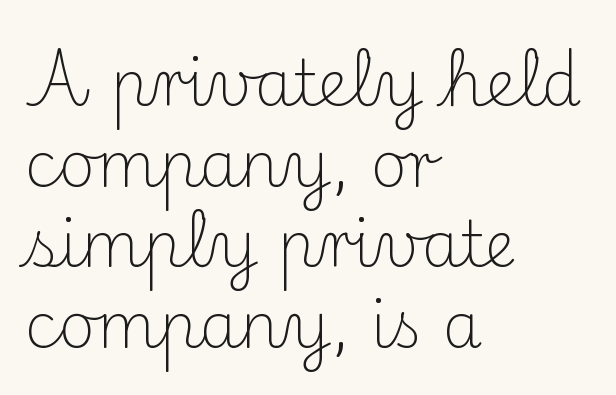
{"serif": "yes", "italic": "no", "bold": "no", "weight": "light", "width": "normal", "stroke_contrast": "medium", "x_height": "small", "monospaced": "no", "underline": "no", "align": "left", "line_spacing": "normal", "line_spacing_ratio": 1.28, "letter_spacing": "normal", "letter_spacing_em": 0.0, "glyph_px": 63}
